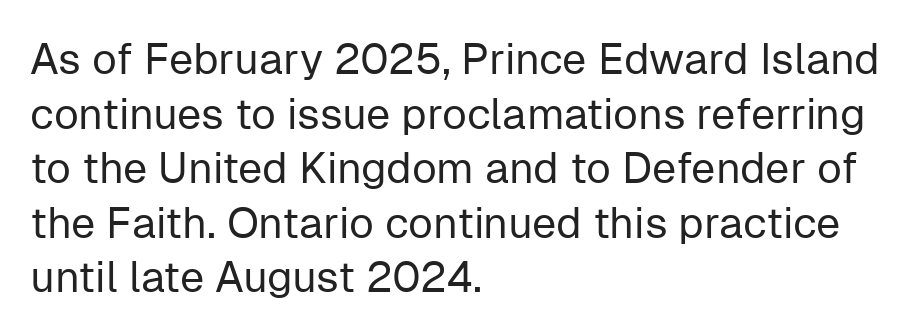
The image shows 43 px regular-weight sans-serif type, upright; set left-aligned, normal line spacing (1.27x), normal letter spacing, not underlined; low stroke contrast and a medium x-height.
